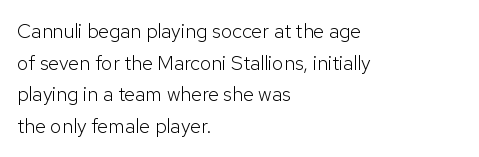
Teacher's note: observe the even left margin — that is flush-left alignment. The passage shown is not underscored anywhere. The rendering uses a moderate line-height, typical for paragraphs. Ascenders rise straight up at ninety degrees. Nobody touched the tracking dial on this one.
